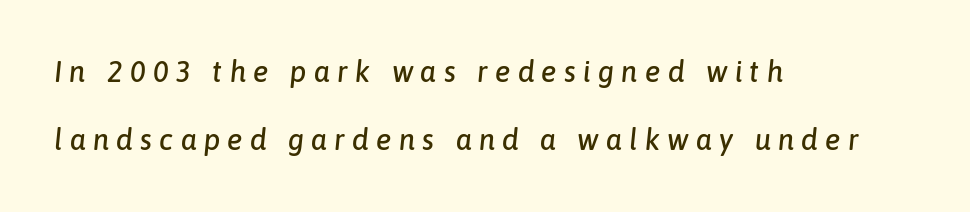
{"italic": "yes", "lean": "right", "slant_degrees": 6, "width": "normal", "stroke_contrast": "low", "x_height": "medium", "monospaced": "no", "underline": "no", "align": "left", "line_spacing": "loose", "line_spacing_ratio": 2.35, "letter_spacing": "wide", "letter_spacing_em": 0.25, "glyph_px": 29}
